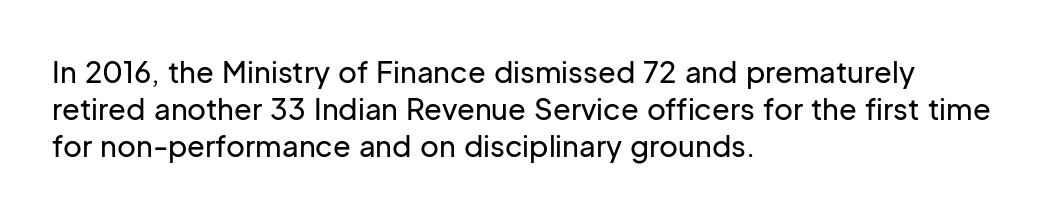
The image shows 29 px sans-serif type, upright; set left-aligned, normal line spacing (1.27x), normal letter spacing, not underlined; low stroke contrast and a medium x-height.
